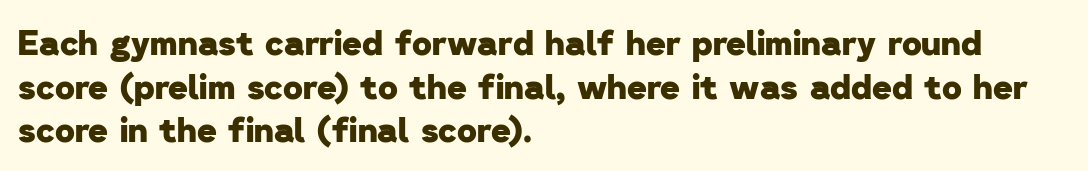
Leftover space on each line is placed entirely after the last word. The designer left line spacing at the default. Only glyphs here, with clear space below each row. The face used here is proportionally spaced, like ordinary book or web type.
